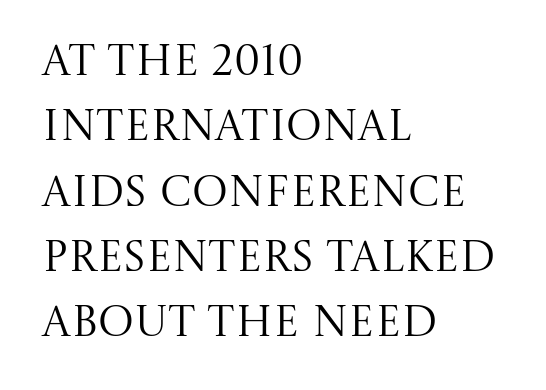
Q: Is the text bold? A: No.
Q: Is the text italic (slanted)? A: No, it is upright.
Q: Is the typeface a serif or a sans-serif typeface? A: Serif.
Q: Is the text underlined? A: No.
Q: How is the paragraph aligned? A: Left-aligned.
Q: Is the spacing between letters normal or unusually wide? A: Normal.
Q: Is the spacing between lines tight, normal or loose? A: Normal.
Q: Width (condensed, normal, or wide)? A: Normal.
Q: Stroke contrast? A: Medium.
Q: x-height? A: Large.
Q: Monospaced? A: No.
